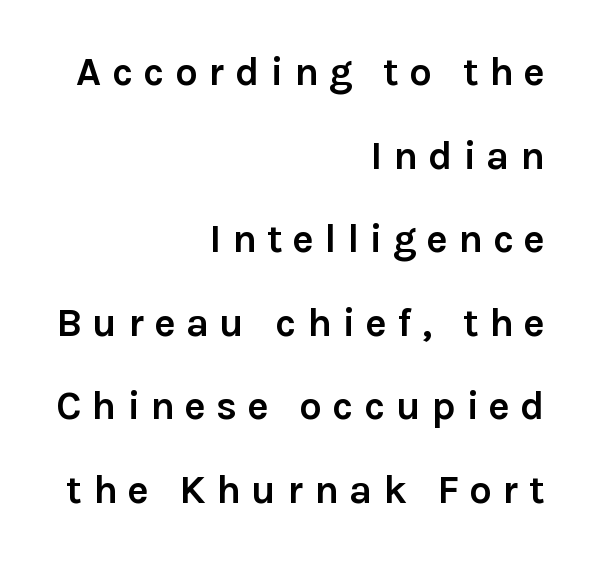
{"serif": "no", "italic": "no", "bold": "yes", "weight": "semibold", "width": "normal", "x_height": "medium", "monospaced": "no", "underline": "no", "align": "right", "line_spacing": "loose", "line_spacing_ratio": 2.09, "letter_spacing": "wide", "letter_spacing_em": 0.26, "glyph_px": 40}
